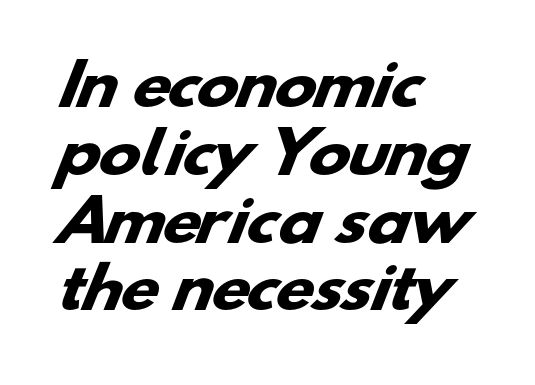
Q: Is the text bold? A: Yes.
Q: Is the typeface a serif or a sans-serif typeface? A: Sans-serif.
Q: Is the text underlined? A: No.
Q: How is the paragraph aligned? A: Left-aligned.
Q: Is the spacing between letters normal or unusually wide? A: Normal.
Q: Width (condensed, normal, or wide)? A: Wide.
Q: Stroke contrast? A: Low.
Q: x-height? A: Small.
Q: Monospaced? A: No.
